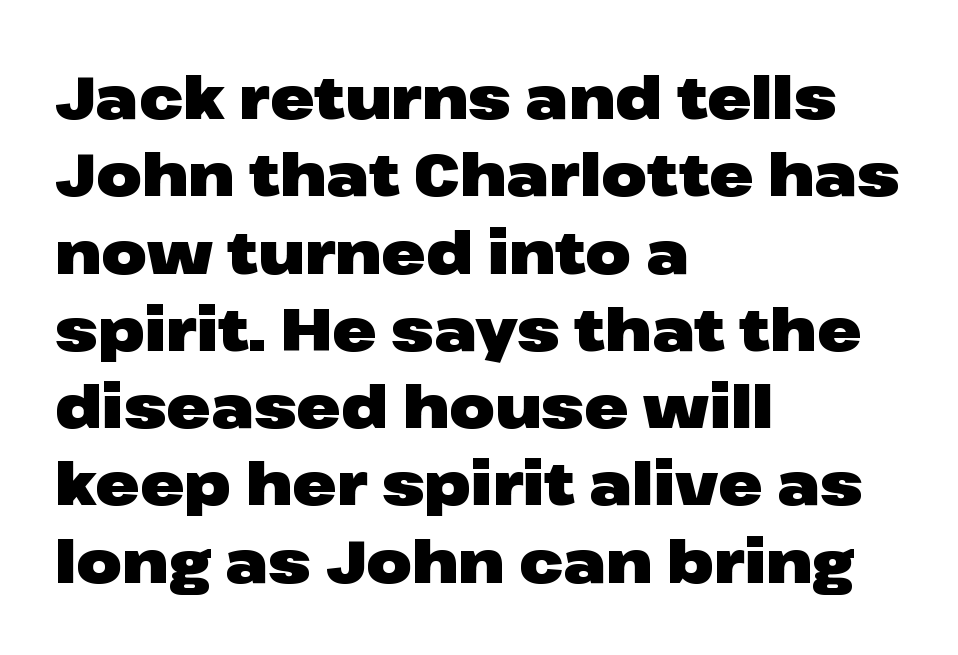
This is sans-serif lettering, the kind often seen on screens and signage. Plain, unruled lines of type. Where is the straight margin? On the left. Is this a fixed-width face? No — the glyphs have proportional, varying widths.
